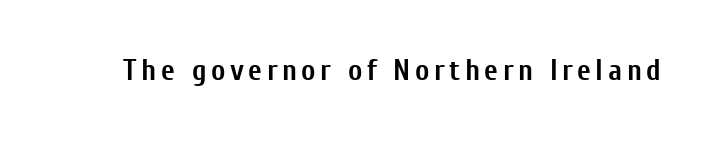
The image shows 30 px semibold, condensed sans-serif type, upright; set not underlined; low stroke contrast and a medium x-height.
